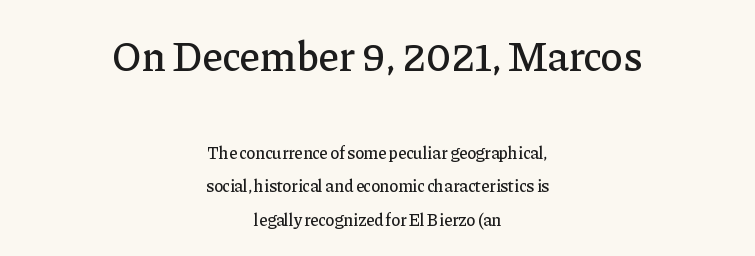
{"serif": "yes", "italic": "no", "width": "normal", "stroke_contrast": "low", "x_height": "medium", "monospaced": "no", "underline": "no", "align": "center", "line_spacing": "loose", "line_spacing_ratio": 1.96, "letter_spacing": "normal", "letter_spacing_em": 0.0, "larger_block": "first", "size_ratio": 2.47, "glyph_px": 42}
